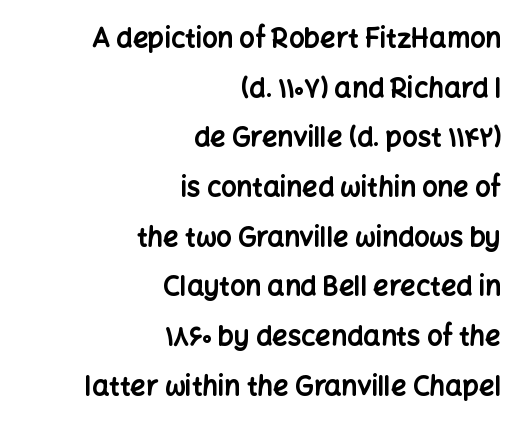
Q: Is the text bold? A: Yes.
Q: Is the text italic (slanted)? A: No, it is upright.
Q: Is the text underlined? A: No.
Q: How is the paragraph aligned? A: Right-aligned.
Q: Is the spacing between letters normal or unusually wide? A: Normal.
